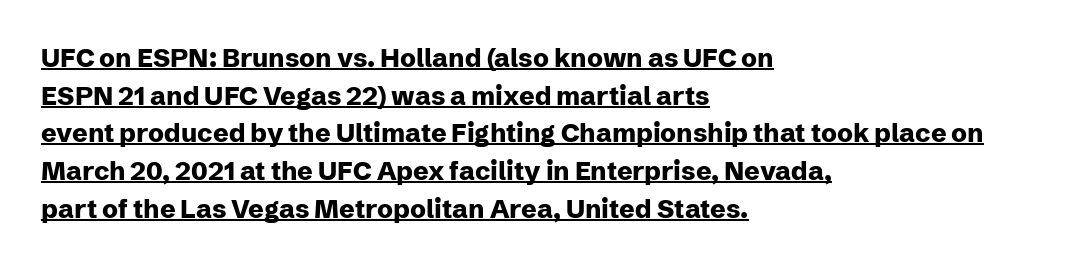
Q: Is the text bold? A: Yes.
Q: Is the text italic (slanted)? A: No, it is upright.
Q: Is the text underlined? A: Yes.
Q: How is the paragraph aligned? A: Left-aligned.
Q: Is the spacing between letters normal or unusually wide? A: Normal.
Q: Is the spacing between lines tight, normal or loose? A: Normal.
